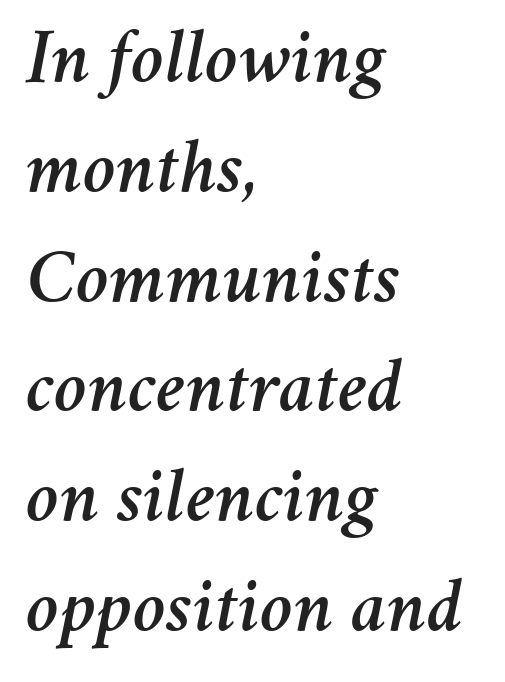
{"italic": "yes", "lean": "right", "slant_degrees": 11, "width": "normal", "stroke_contrast": "medium", "x_height": "medium", "monospaced": "no", "underline": "no", "align": "left", "line_spacing": "normal", "line_spacing_ratio": 1.39, "letter_spacing": "normal", "letter_spacing_em": 0.0, "glyph_px": 79}
